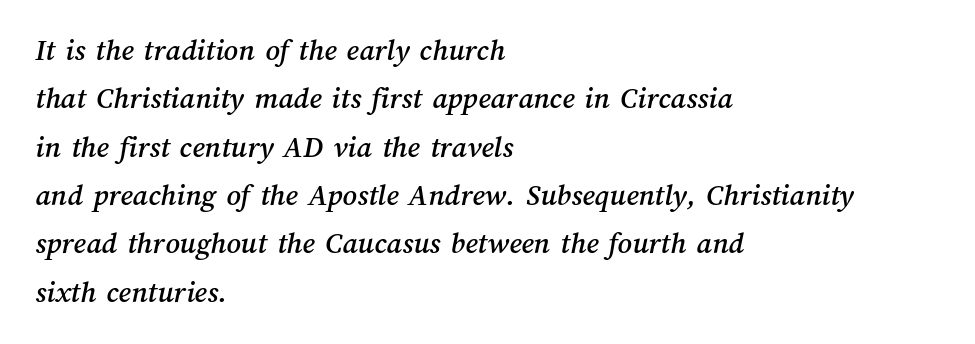
The image shows 31 px text type; set left-aligned, normal line spacing (1.56x), normal letter spacing, not underlined; medium stroke contrast and a medium x-height.
